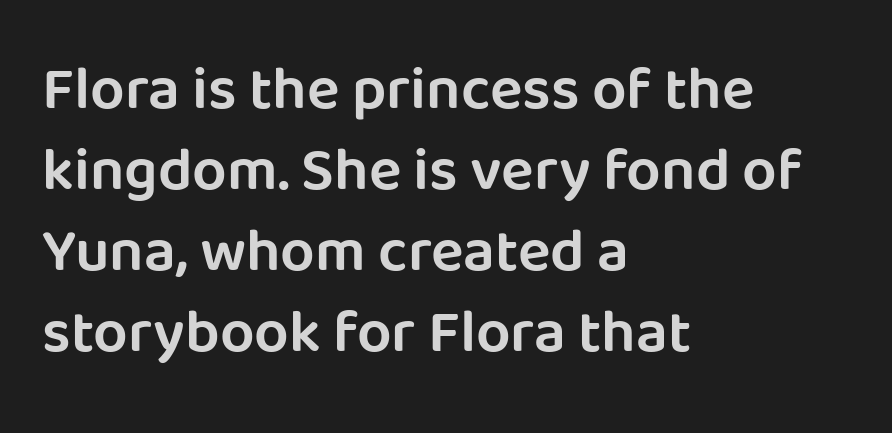
Q: Is the text bold? A: Semi-bold.
Q: Is the text italic (slanted)? A: No, it is upright.
Q: Is the typeface a serif or a sans-serif typeface? A: Sans-serif.
Q: Is the text underlined? A: No.
Q: How is the paragraph aligned? A: Left-aligned.
Q: Is the spacing between letters normal or unusually wide? A: Normal.
Q: Is the spacing between lines tight, normal or loose? A: Normal.
Q: Width (condensed, normal, or wide)? A: Normal.
Q: Stroke contrast? A: Low.
Q: x-height? A: Large.
Q: Monospaced? A: No.
